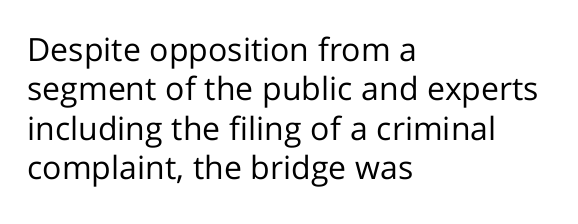
The image shows 32 px regular-weight sans-serif type, upright; set left-aligned, line spacing 1.23x, normal letter spacing, not underlined; low stroke contrast and a medium x-height.
